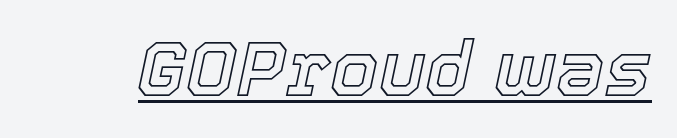
The image shows 77 px text type, italic (leaning right); set normal letter spacing, underlined; a medium x-height.
